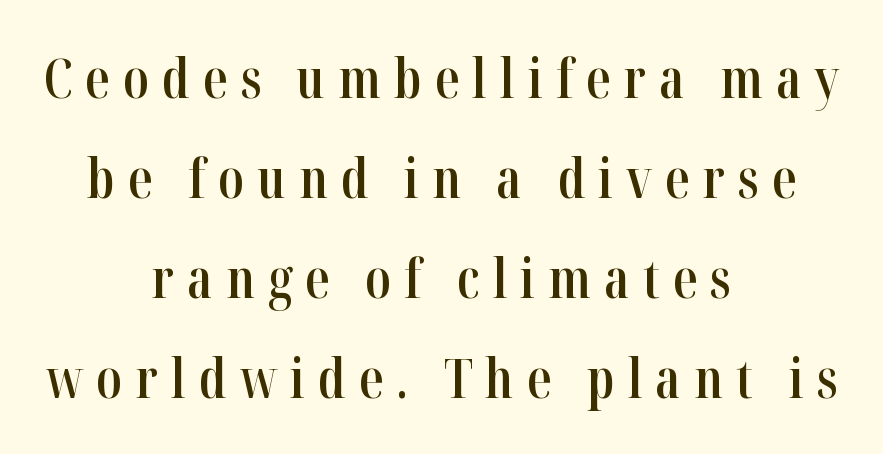
The face used here is proportionally spaced, like ordinary book or web type. The passage shown is typeset with a serif family. The strokes are fattened partway — semibold, not bold. The specimen reads as upright at a glance.
